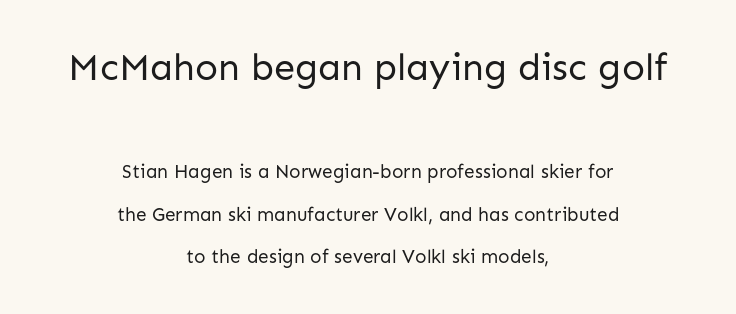
{"serif": "no", "italic": "no", "bold": "no", "weight": "regular", "width": "normal", "stroke_contrast": "low", "x_height": "medium", "monospaced": "no", "underline": "no", "align": "center", "line_spacing": "loose", "line_spacing_ratio": 2.25, "letter_spacing": "normal", "letter_spacing_em": 0.0, "larger_block": "first", "size_ratio": 2.0, "glyph_px": 38}
